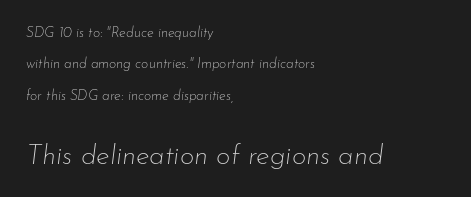
Caption: face not bold, strokes unweighted. Tracking here is standard; glyphs follow each other at the usual distance. Note the varied advance widths — an 'i' is clearly narrower than an 'm'. Type without underlining.
